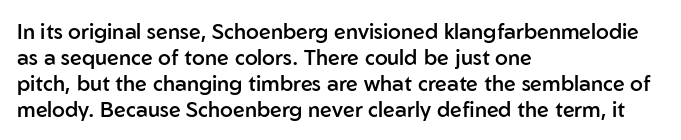
Set as a demibold, roughly 600 on the weight scale. Letter spacing: default. Where is the straight margin? On the left. Designer's note — italics off, roman on. Descenders are the only things crossing below the line.
